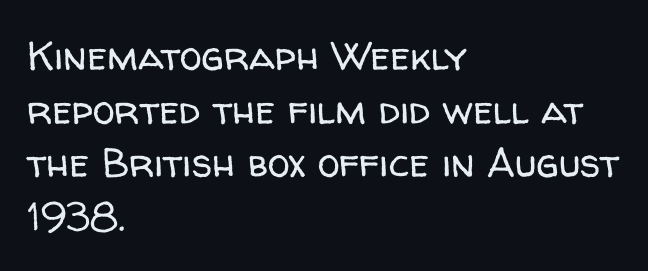
Compared with typical body copy, the letter spacing here is the same. Looks like regular typesetting: each glyph gets only the width it needs. Line starts are locked; line ends wander. The font is comparable to plain body text, perhaps lighter.
